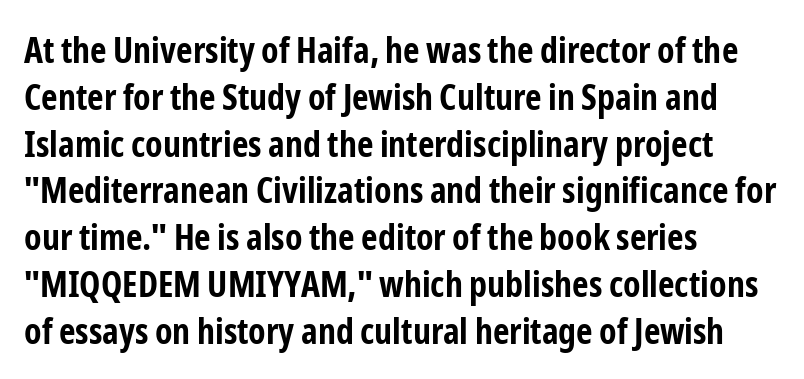
The lettering stays uniformly vertical, giving the passage a roman look. Do the characters align in a grid? No, the font is proportional. How would I describe the line gaps? Plain and ordinary. Plenty of ink on the page — the face is bold. Layout note: lines flush left. Nothing unusual about the tracking: characters are spaced as the font intends.
